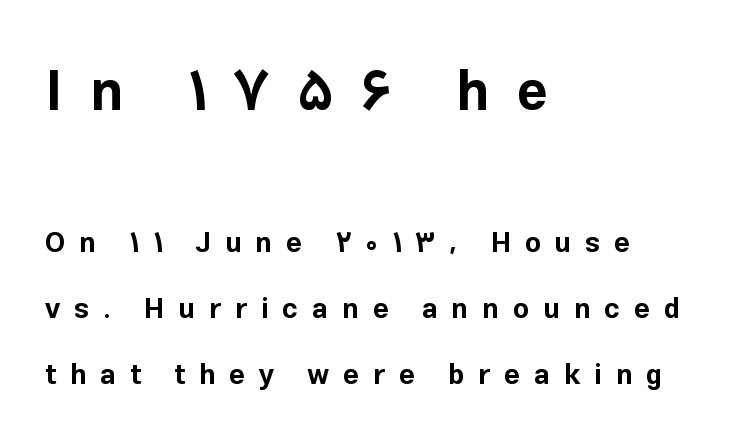
The image shows 55 px bold sans-serif type, upright; set left-aligned, loose line spacing (2.36x), unusually wide letter spacing (+0.49 em), not underlined; the first (top) block is 1.96x larger; low stroke contrast and a medium x-height.
